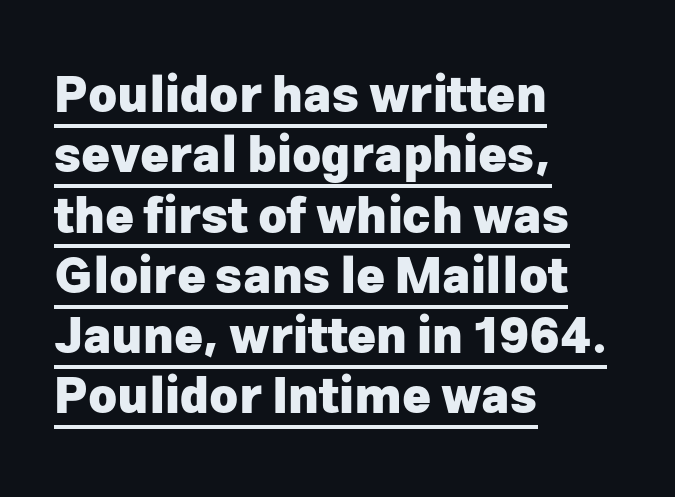
{"serif": "no", "italic": "no", "bold": "yes", "weight": "heavy", "width": "normal", "stroke_contrast": "low", "x_height": "medium", "monospaced": "no", "underline": "yes", "align": "left", "line_spacing_ratio": 1.23, "letter_spacing": "normal", "letter_spacing_em": 0.0, "glyph_px": 49}
